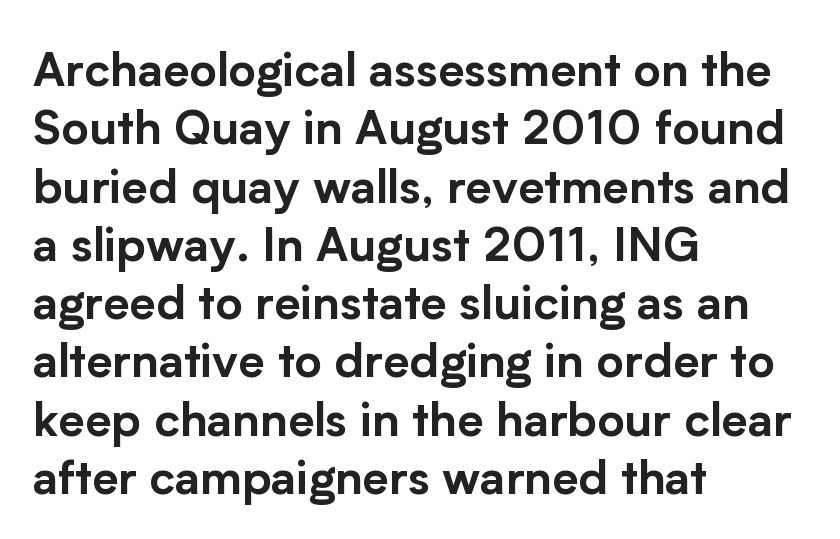
{"serif": "no", "italic": "no", "width": "normal", "stroke_contrast": "low", "x_height": "medium", "monospaced": "no", "underline": "no", "align": "left", "line_spacing_ratio": 1.24, "letter_spacing": "normal", "letter_spacing_em": 0.0, "glyph_px": 47}
